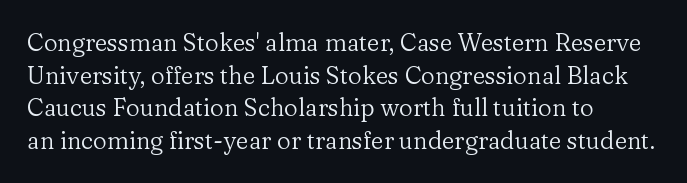
Q: Is the text bold? A: No.
Q: Is the text italic (slanted)? A: No, it is upright.
Q: Is the text underlined? A: No.
Q: How is the paragraph aligned? A: Left-aligned.
Q: Is the spacing between letters normal or unusually wide? A: Normal.
Q: Is the spacing between lines tight, normal or loose? A: Normal.
